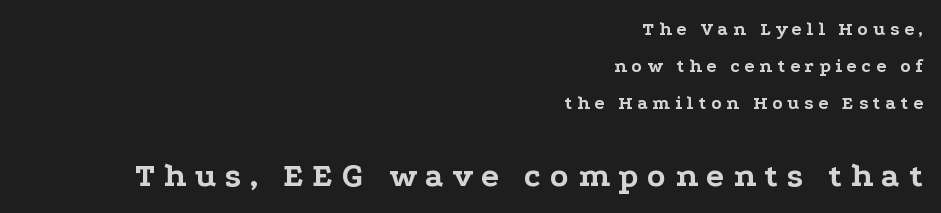
Style check: upright. The typesetter chose a ragged-left arrangement here. Does the weight exceed regular? Yes, all the way to bold. Letters rest on an invisible, unmarked baseline. Yep, those are serifs on the letters. The face used here is proportionally spaced, like ordinary book or web type.
